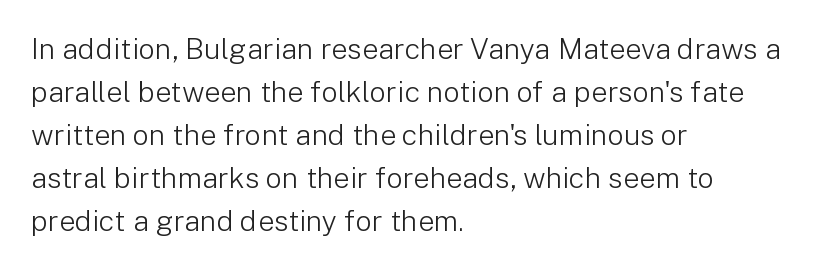
The image shows 29 px light sans-serif type, upright; set left-aligned, normal line spacing (1.48x), normal letter spacing, not underlined; low stroke contrast and a medium x-height.
